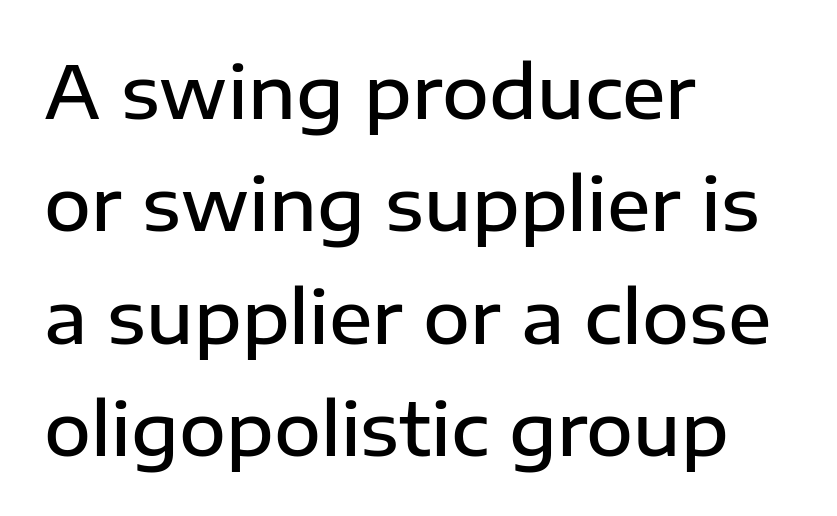
{"serif": "no", "italic": "no", "bold": "semi", "weight": "semibold", "width": "normal", "stroke_contrast": "low", "x_height": "medium", "monospaced": "no", "underline": "no", "align": "left", "line_spacing": "normal", "line_spacing_ratio": 1.56, "letter_spacing": "normal", "letter_spacing_em": 0.0, "glyph_px": 72}
